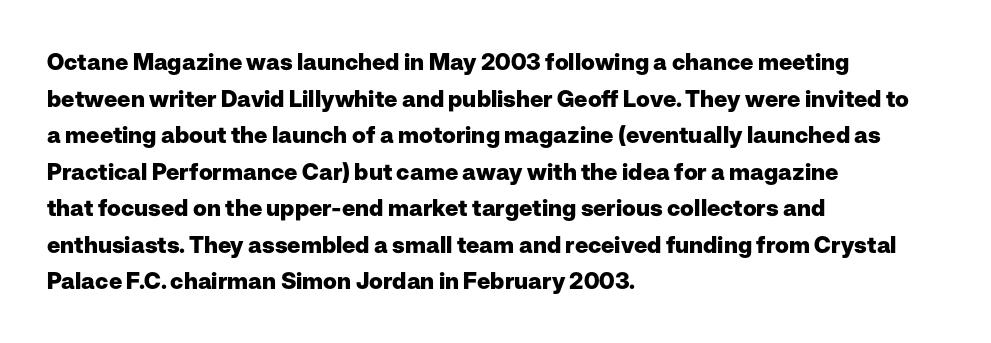
{"italic": "no", "bold": "yes", "underline": "no", "align": "left", "line_spacing": "normal", "line_spacing_ratio": 1.59, "letter_spacing": "normal", "letter_spacing_em": 0.0, "glyph_px": 23}
